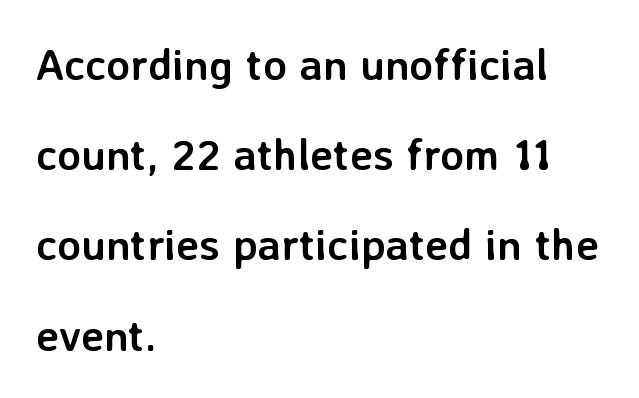
Q: Is the text bold? A: Yes.
Q: Is the text italic (slanted)? A: No, it is upright.
Q: Is the typeface a serif or a sans-serif typeface? A: Sans-serif.
Q: Is the text underlined? A: No.
Q: How is the paragraph aligned? A: Left-aligned.
Q: Is the spacing between letters normal or unusually wide? A: Normal.
Q: Is the spacing between lines tight, normal or loose? A: Loose.
Q: Width (condensed, normal, or wide)? A: Normal.
Q: Stroke contrast? A: Low.
Q: x-height? A: Medium.
Q: Monospaced? A: No.
